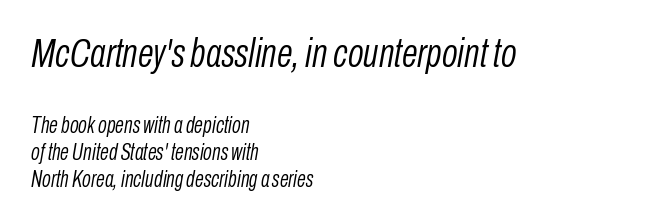
Look at the glyph heights: the upper group is clearly the bigger setting. Proportional: the letters do not fall into vertical columns. Italic: yes, the glyphs are oblique. Words float on clear page, feet unadorned. In CSS terms this would be text-align: left.
